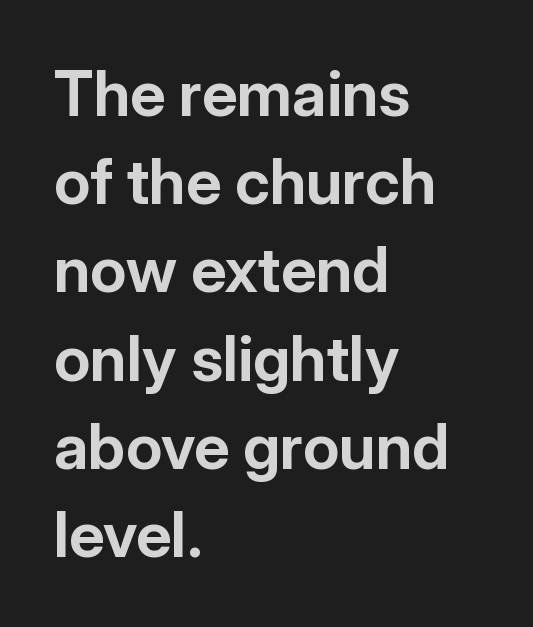
Ordinary non-slanted type is in use. Successive baselines arrive at the customary interval. This sample uses plain, unmodified letter spacing. Weight check: bold — yes, fully. This sample has the flowing, uneven cadence of proportional lettering.
